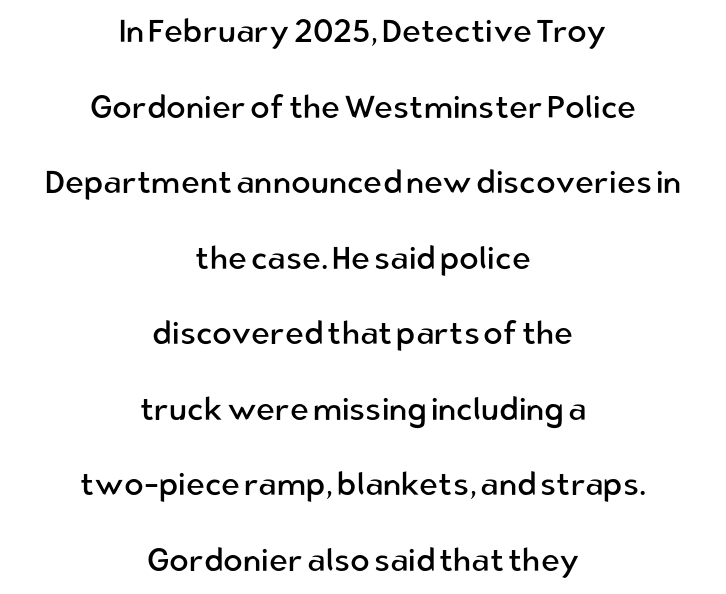
The image shows 32 px regular-weight sans-serif type, upright; set centered, loose line spacing (2.36x), normal letter spacing, not underlined; low stroke contrast and a medium x-height.
